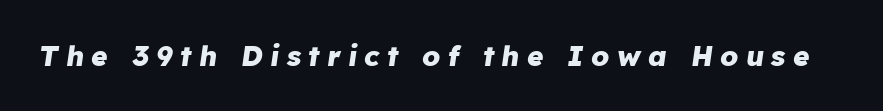
{"italic": "yes", "lean": "right", "slant_degrees": 8, "bold": "yes", "weight": "heavy", "width": "normal", "stroke_contrast": "low", "x_height": "medium", "monospaced": "no", "underline": "no", "letter_spacing": "wide", "letter_spacing_em": 0.26, "glyph_px": 28}
